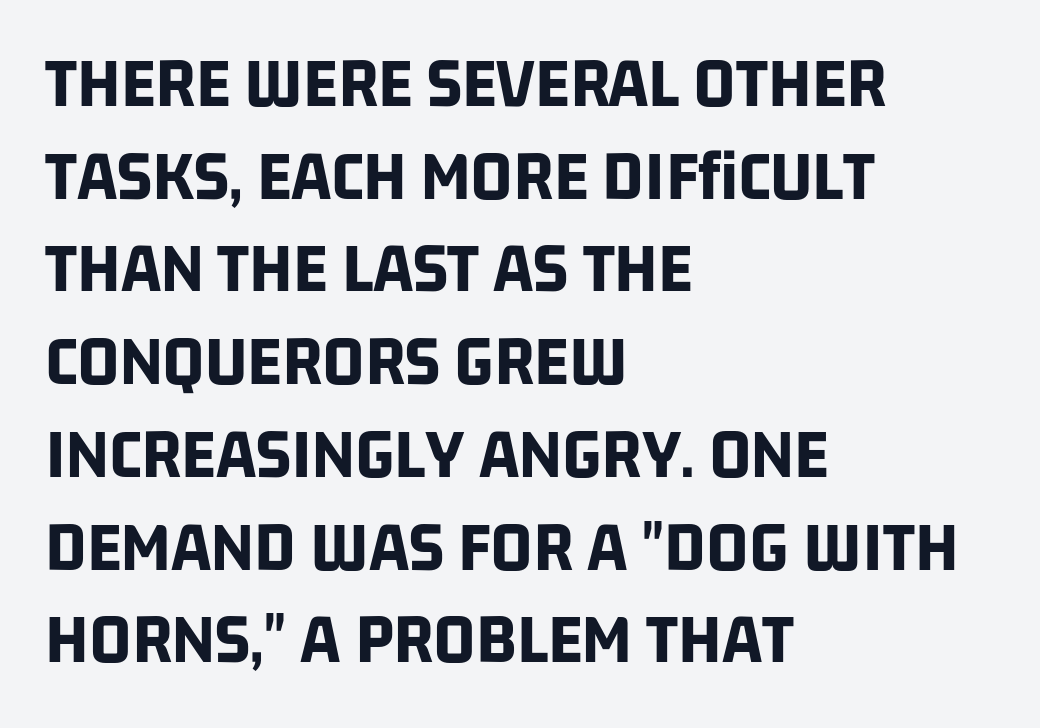
Notice how the passage keeps a crisp vertical edge on the left only. The space directly below the letters is spotless. Leading: standard. These words are printed bold, with thick strokes throughout. Characters follow at the spacing the type designer built in. Regarding serifs, this sample does without them.
